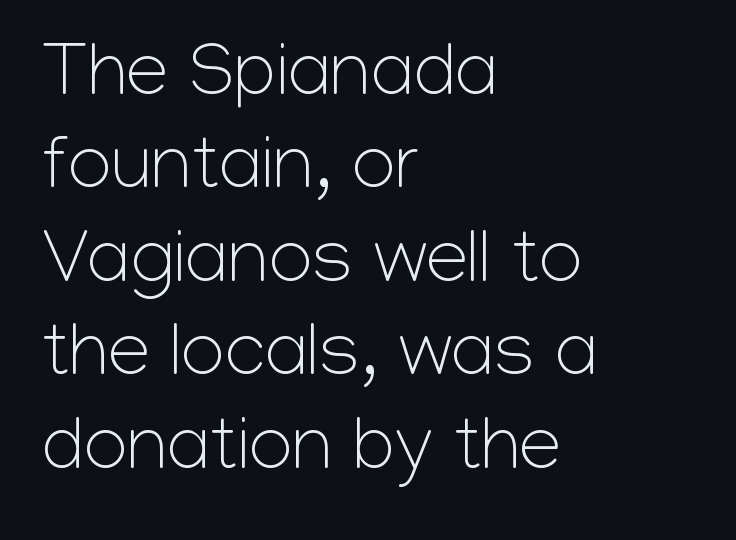
Stem width sits at or under what a default text font uses. The specimen reads as upright at a glance. A typesetter would call this zero additional tracking. Caption: multi-line text, flush left, ragged right. Clear beneath every line of the passage.
